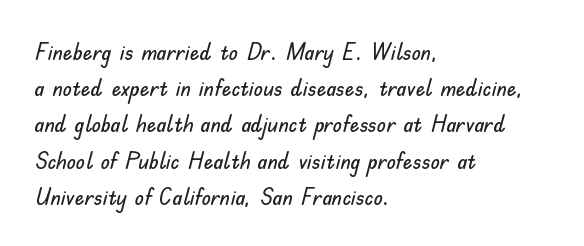
Leading: standard. Nobody drew a line under any word here. Here the glyphs are tracked normally, forming tight word shapes. All the whitespace from short lines collects on the right.
